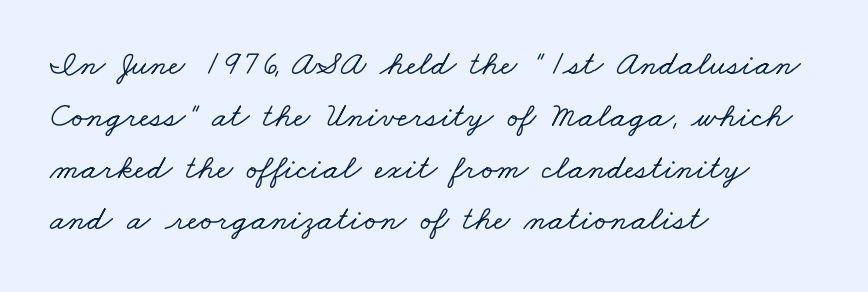
The image shows 35 px wide serif type; set left-aligned, normal line spacing (1.48x), normal letter spacing, not underlined; low stroke contrast and a small x-height.
